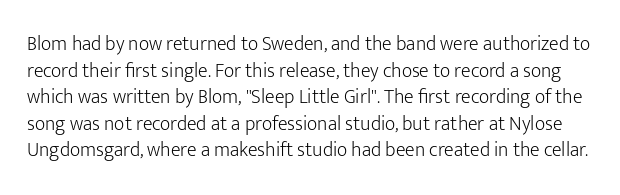
Q: Is the text bold? A: No.
Q: Is the text italic (slanted)? A: No, it is upright.
Q: Is the text underlined? A: No.
Q: Is the spacing between letters normal or unusually wide? A: Normal.
Q: Is the spacing between lines tight, normal or loose? A: Normal.
